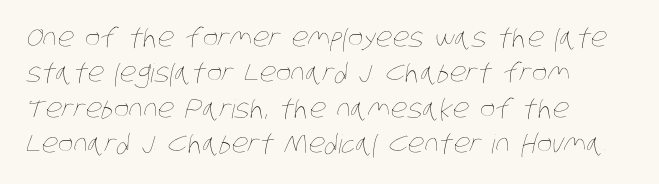
{"bold": "no", "underline": "no", "align": "left", "line_spacing": "normal", "line_spacing_ratio": 1.36, "letter_spacing": "normal", "letter_spacing_em": 0.0, "glyph_px": 26}
